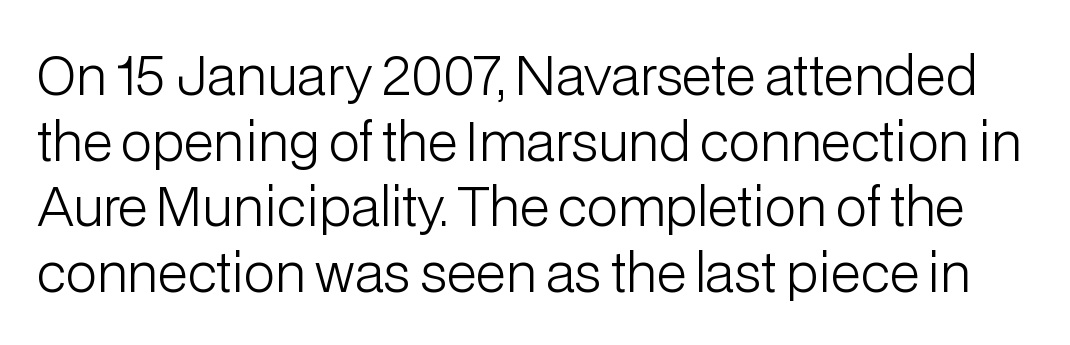
{"serif": "no", "italic": "no", "bold": "no", "weight": "light", "width": "normal", "stroke_contrast": "low", "x_height": "medium", "monospaced": "no", "underline": "no", "line_spacing": "normal", "line_spacing_ratio": 1.26, "letter_spacing": "normal", "letter_spacing_em": 0.0, "glyph_px": 52}
